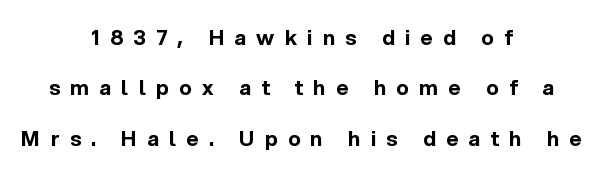
{"italic": "no", "bold": "yes", "underline": "no", "align": "center", "line_spacing": "loose", "line_spacing_ratio": 2.4, "letter_spacing": "wide", "letter_spacing_em": 0.49, "glyph_px": 21}
